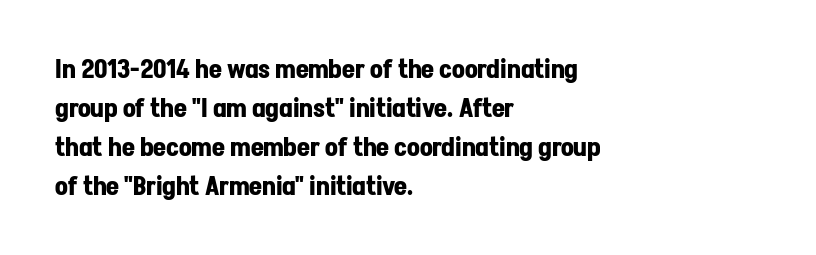
{"italic": "no", "bold": "yes", "underline": "no", "align": "left", "line_spacing": "normal", "line_spacing_ratio": 1.56, "letter_spacing": "normal", "letter_spacing_em": 0.0, "glyph_px": 25}
